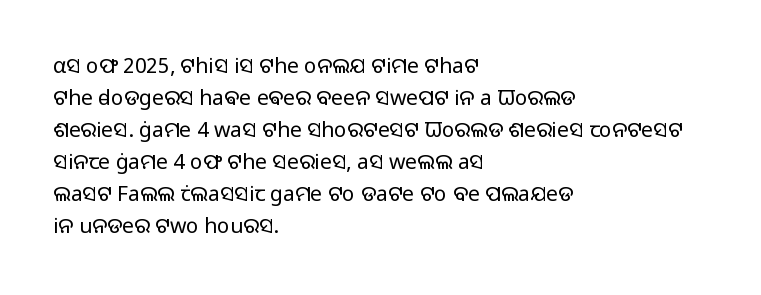
{"italic": "no", "bold": "no", "underline": "no", "align": "left", "line_spacing": "normal", "line_spacing_ratio": 1.52, "letter_spacing": "normal", "letter_spacing_em": 0.0, "glyph_px": 21}
